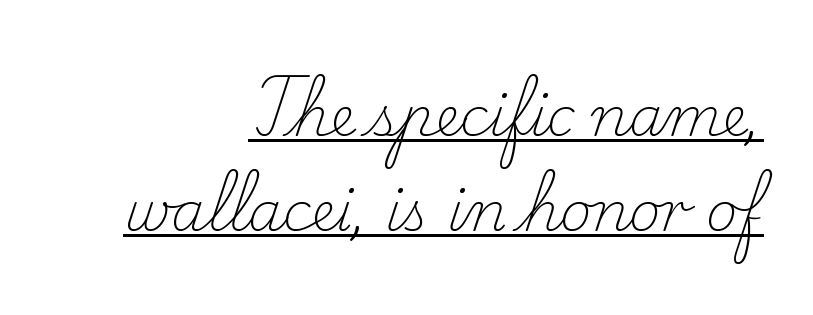
The designer went with a serif here, giving each stem small feet. Vertical stems look standard width or narrower in stroke. Each letter keeps its own natural width here, so spacing adapts to shape.
